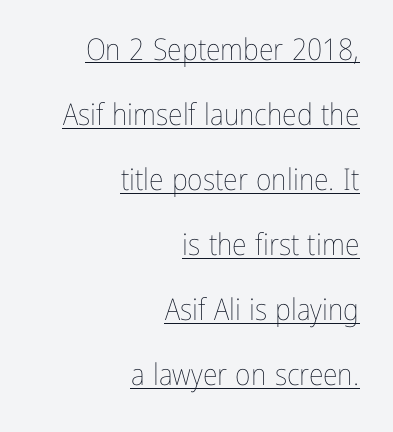
Q: Is the text bold? A: No.
Q: Is the text italic (slanted)? A: No, it is upright.
Q: Is the text underlined? A: Yes.
Q: How is the paragraph aligned? A: Right-aligned.
Q: Is the spacing between letters normal or unusually wide? A: Normal.
Q: Is the spacing between lines tight, normal or loose? A: Loose.
Q: Width (condensed, normal, or wide)? A: Condensed.
Q: Stroke contrast? A: Low.
Q: x-height? A: Medium.
Q: Monospaced? A: No.
